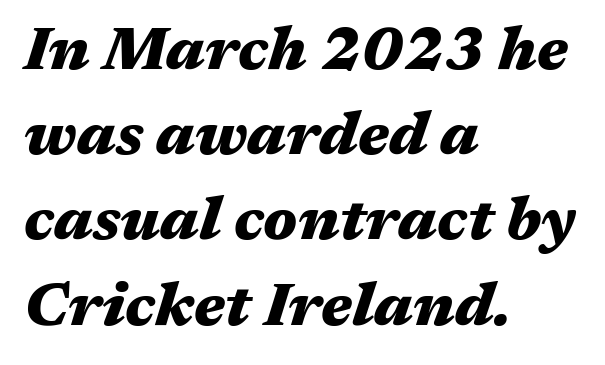
{"italic": "yes", "lean": "right", "slant_degrees": 17, "bold": "yes", "weight": "heavy", "width": "wide", "stroke_contrast": "medium", "x_height": "medium", "monospaced": "no", "underline": "no", "align": "left", "line_spacing": "normal", "line_spacing_ratio": 1.42, "letter_spacing": "normal", "letter_spacing_em": 0.0, "glyph_px": 60}
